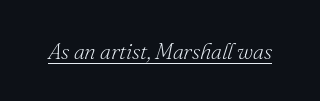
The image shows 23 px text type, italic (leaning right); set normal letter spacing, underlined.
